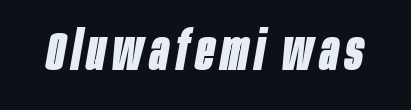
The gap between lines stays unmarked. Tall strokes in this sample are angled rather than plumb. Plenty of ink on the page — the face is bold. Each letter keeps its own natural width here, so spacing adapts to shape.
